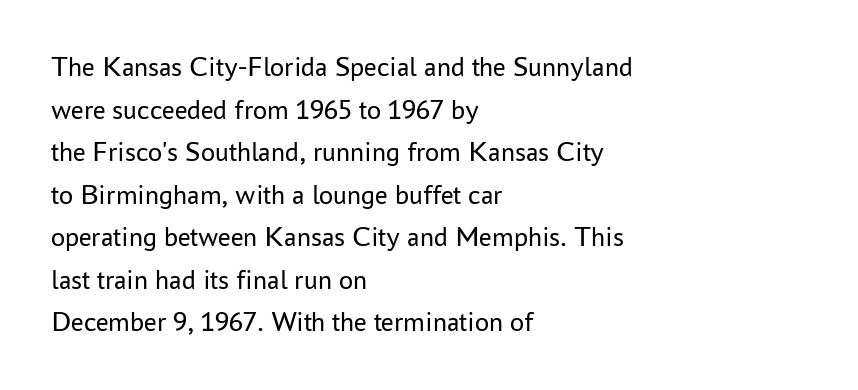
Q: Is the text bold? A: No.
Q: Is the text italic (slanted)? A: No, it is upright.
Q: Is the typeface a serif or a sans-serif typeface? A: Sans-serif.
Q: Is the text underlined? A: No.
Q: How is the paragraph aligned? A: Left-aligned.
Q: Is the spacing between letters normal or unusually wide? A: Normal.
Q: Is the spacing between lines tight, normal or loose? A: Normal.
Q: Width (condensed, normal, or wide)? A: Normal.
Q: Stroke contrast? A: Low.
Q: x-height? A: Medium.
Q: Monospaced? A: No.
